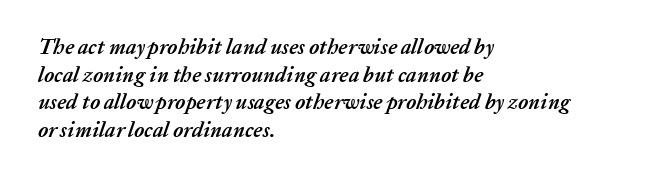
Q: Is the text bold? A: Yes.
Q: Is the text italic (slanted)? A: Yes, it leans right by about 20 degrees.
Q: Is the text underlined? A: No.
Q: How is the paragraph aligned? A: Left-aligned.
Q: Is the spacing between letters normal or unusually wide? A: Normal.
Q: Is the spacing between lines tight, normal or loose? A: Normal.
